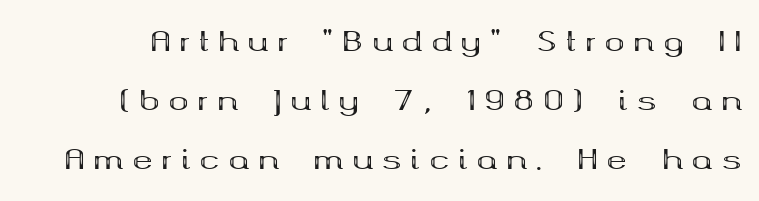
The image shows 27 px bold type, upright; set loose line spacing (2.19x), unusually wide letter spacing (+0.34 em), not underlined.
